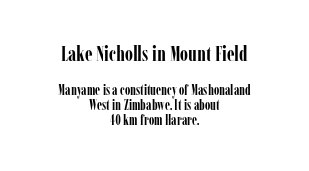
The image shows 21 px bold type, upright; set centered, tight line spacing (1.09x), normal letter spacing, not underlined; the first (top) block is 1.5x larger.
